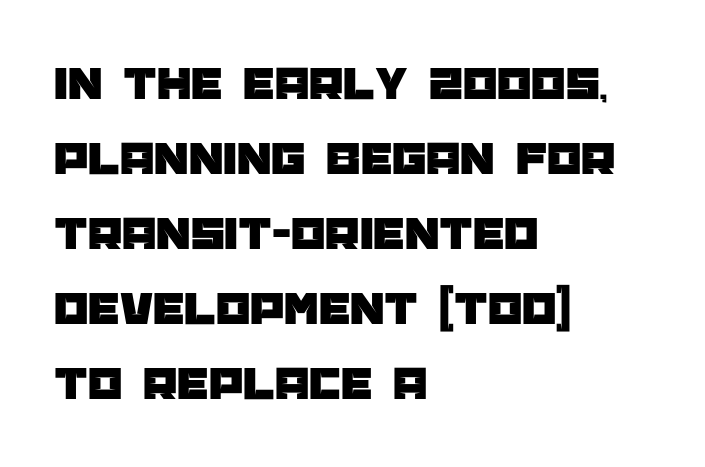
Nobody drew a line under any word here. This rendering uses left alignment, leaving the right contour irregular. One glance says typical: line gaps are just what's usual. Is this a fixed-width face? No — the glyphs have proportional, varying widths. You can tell it's not italic because the verticals are truly vertical.
